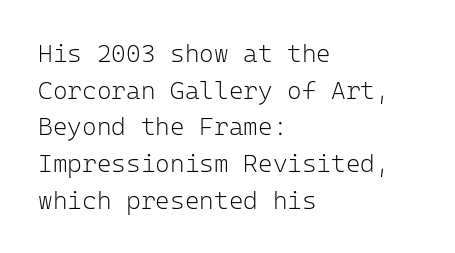
{"italic": "no", "bold": "no", "underline": "no", "align": "left", "line_spacing": "normal", "line_spacing_ratio": 1.47, "letter_spacing": "normal", "letter_spacing_em": 0.0, "glyph_px": 25}
